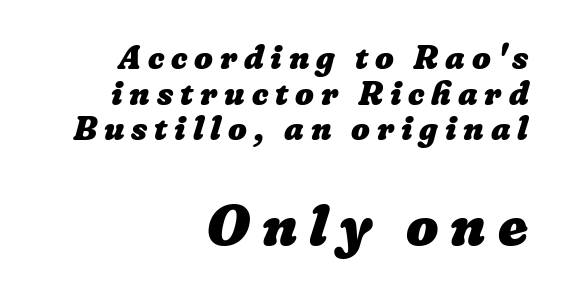
The image shows 57 px heavy type; set right-aligned, tight line spacing (1.08x), unusually wide letter spacing (+0.21 em), not underlined; the second (bottom) block is 1.73x larger; low stroke contrast and a medium x-height.
